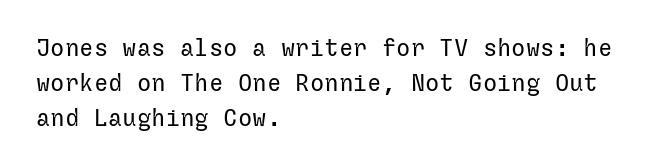
Summary of weight: not heavy and not bold. The passage shown stacks its lines at a standard gap. Upright lettering throughout. Tracking value appears to be zero — textbook default spacing.
